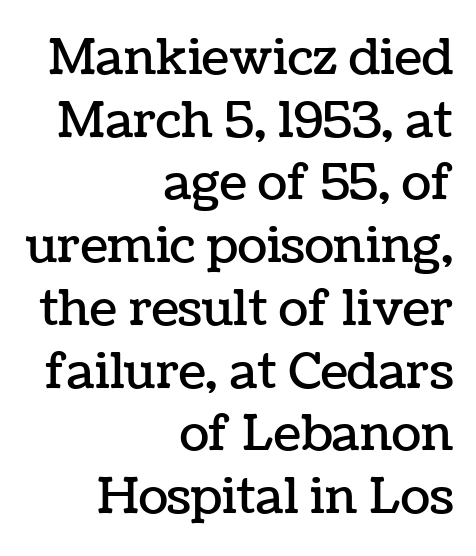
Q: Is the text italic (slanted)? A: No, it is upright.
Q: Is the text underlined? A: No.
Q: How is the paragraph aligned? A: Right-aligned.
Q: Is the spacing between letters normal or unusually wide? A: Normal.
Q: Is the spacing between lines tight, normal or loose? A: Normal.
Q: Width (condensed, normal, or wide)? A: Normal.
Q: Stroke contrast? A: Low.
Q: x-height? A: Medium.
Q: Monospaced? A: No.
